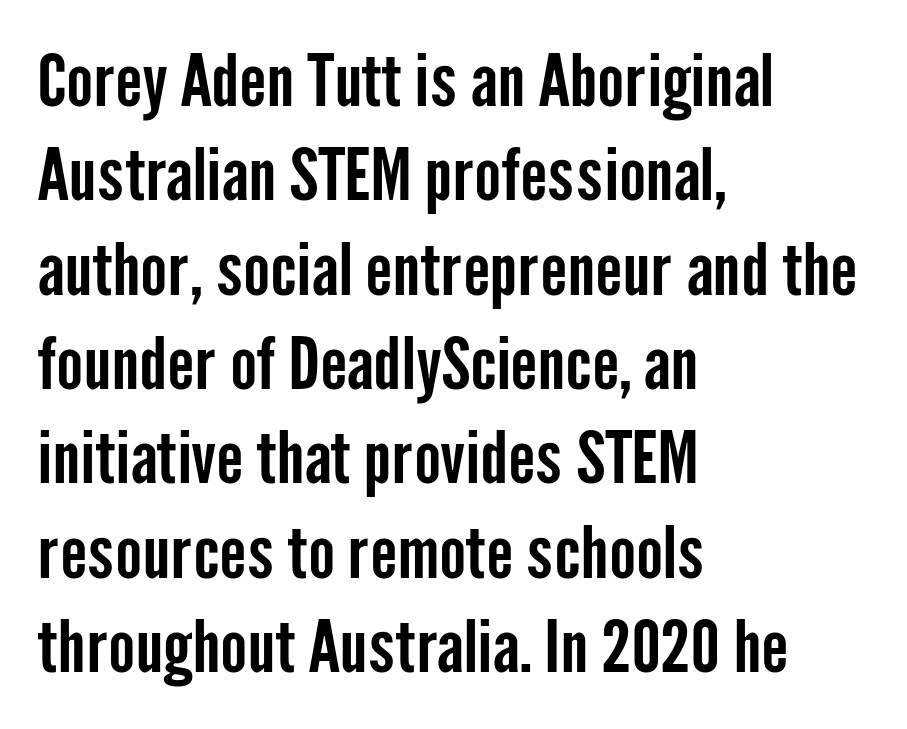
Q: Is the text italic (slanted)? A: No, it is upright.
Q: Is the typeface a serif or a sans-serif typeface? A: Sans-serif.
Q: Is the text underlined? A: No.
Q: How is the paragraph aligned? A: Left-aligned.
Q: Is the spacing between letters normal or unusually wide? A: Normal.
Q: Is the spacing between lines tight, normal or loose? A: Normal.
Q: Width (condensed, normal, or wide)? A: Condensed.
Q: Stroke contrast? A: Low.
Q: x-height? A: Medium.
Q: Monospaced? A: No.
